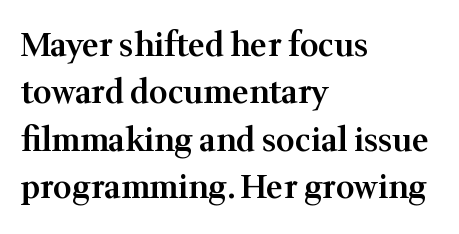
Q: Is the text bold? A: Semi-bold.
Q: Is the text italic (slanted)? A: No, it is upright.
Q: Is the typeface a serif or a sans-serif typeface? A: Serif.
Q: Is the text underlined? A: No.
Q: How is the paragraph aligned? A: Left-aligned.
Q: Is the spacing between letters normal or unusually wide? A: Normal.
Q: Is the spacing between lines tight, normal or loose? A: Normal.
Q: Width (condensed, normal, or wide)? A: Normal.
Q: Stroke contrast? A: Medium.
Q: x-height? A: Medium.
Q: Monospaced? A: No.
